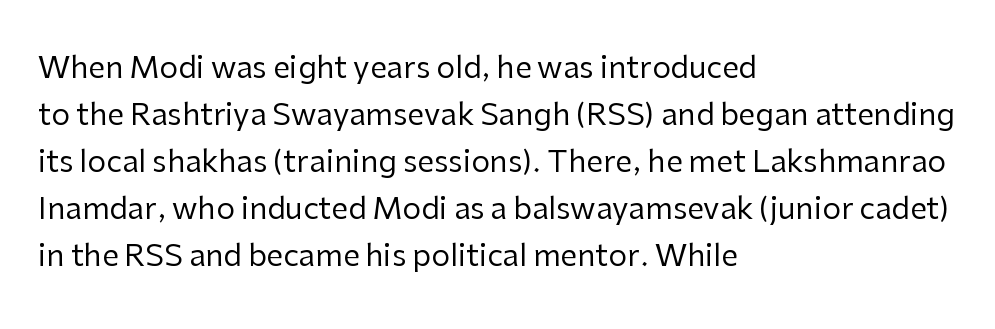
The image shows 30 px regular-weight sans-serif type, upright; set left-aligned, normal line spacing (1.57x), normal letter spacing, not underlined; low stroke contrast and a medium x-height.
